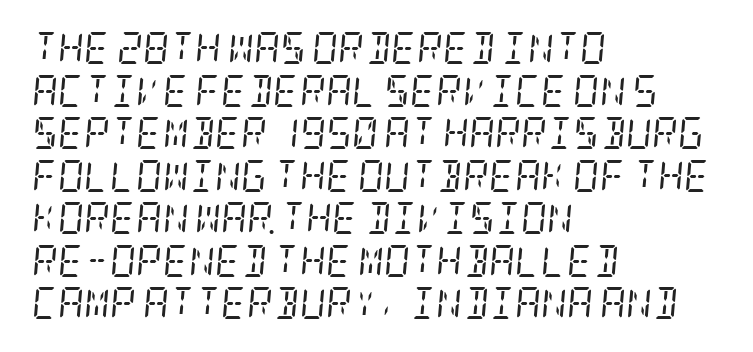
Q: Is the text bold? A: No.
Q: Is the text italic (slanted)? A: Yes, it leans right by about 5 degrees.
Q: Is the typeface a serif or a sans-serif typeface? A: Serif.
Q: Is the text underlined? A: No.
Q: How is the paragraph aligned? A: Left-aligned.
Q: Is the spacing between letters normal or unusually wide? A: Normal.
Q: Is the spacing between lines tight, normal or loose? A: Normal.
Q: Width (condensed, normal, or wide)? A: Condensed.
Q: Stroke contrast? A: Low.
Q: x-height? A: Large.
